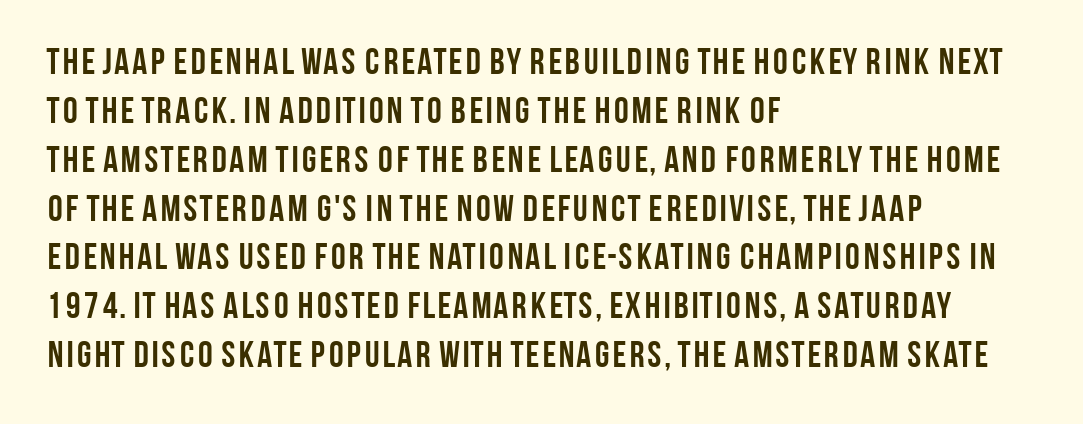
{"serif": "no", "italic": "no", "bold": "yes", "weight": "semibold", "width": "condensed", "stroke_contrast": "low", "x_height": "large", "monospaced": "no", "underline": "no", "align": "left", "line_spacing": "normal", "line_spacing_ratio": 1.32, "letter_spacing": "normal", "letter_spacing_em": 0.0, "glyph_px": 37}
